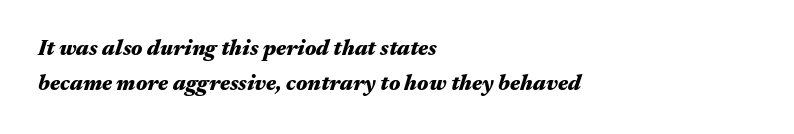
Q: Is the text bold? A: Yes.
Q: Is the text italic (slanted)? A: Yes, it leans right by about 17 degrees.
Q: Is the text underlined? A: No.
Q: How is the paragraph aligned? A: Left-aligned.
Q: Is the spacing between letters normal or unusually wide? A: Normal.
Q: Is the spacing between lines tight, normal or loose? A: Normal.
